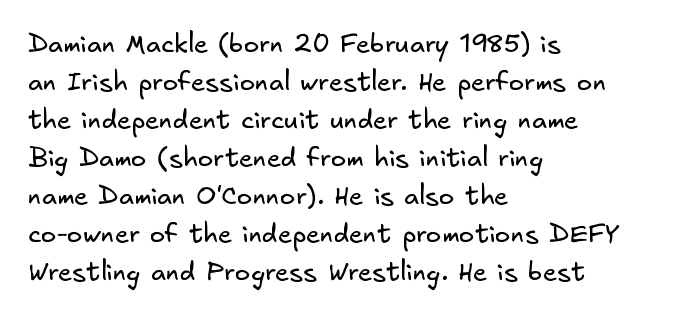
{"bold": "no", "underline": "no", "align": "left", "line_spacing": "normal", "line_spacing_ratio": 1.46, "letter_spacing": "normal", "letter_spacing_em": 0.0, "glyph_px": 26}
